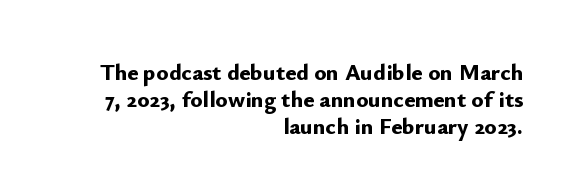
The image shows 23 px bold type, upright; set right-aligned, line spacing 1.17x, normal letter spacing, not underlined.
